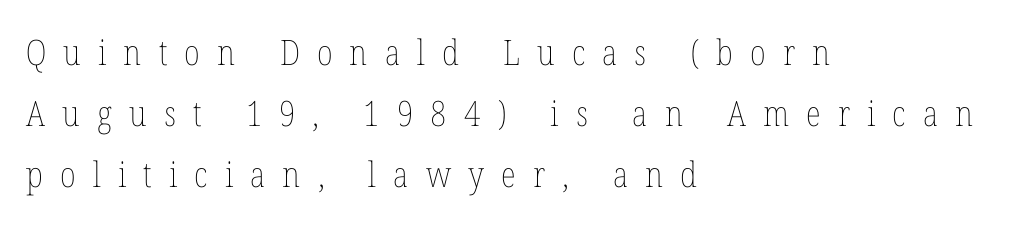
Is there any slant? The stems are plumb. The letters advance in unequal steps, a hallmark of proportional type. Caption: expanded tracking, letters set apart. Weight: regular or lighter. Reading down the block, your eye returns to a fixed left position each line.
